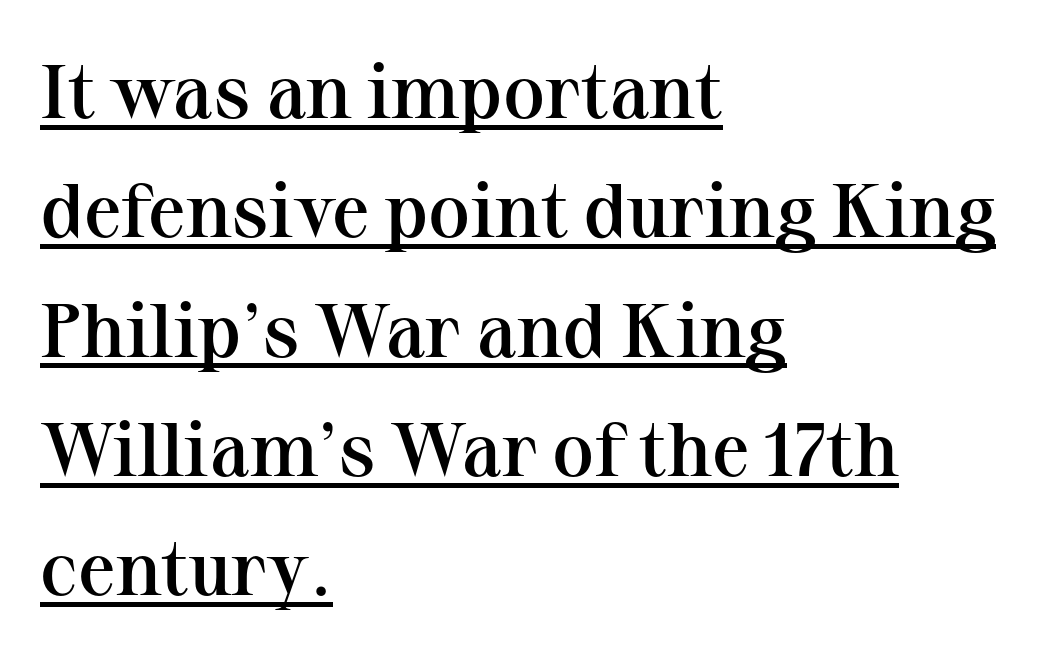
The image shows 76 px semibold serif type, upright; set left-aligned, normal line spacing (1.57x), normal letter spacing, underlined; medium stroke contrast and a medium x-height.
